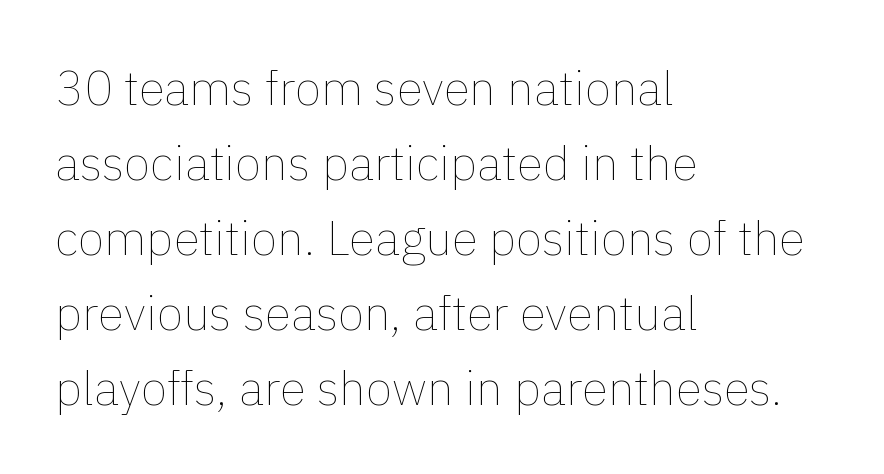
{"italic": "no", "bold": "no", "weight": "thin", "width": "normal", "x_height": "medium", "monospaced": "no", "underline": "no", "align": "left", "line_spacing": "normal", "line_spacing_ratio": 1.56, "letter_spacing": "normal", "letter_spacing_em": 0.0, "glyph_px": 48}
